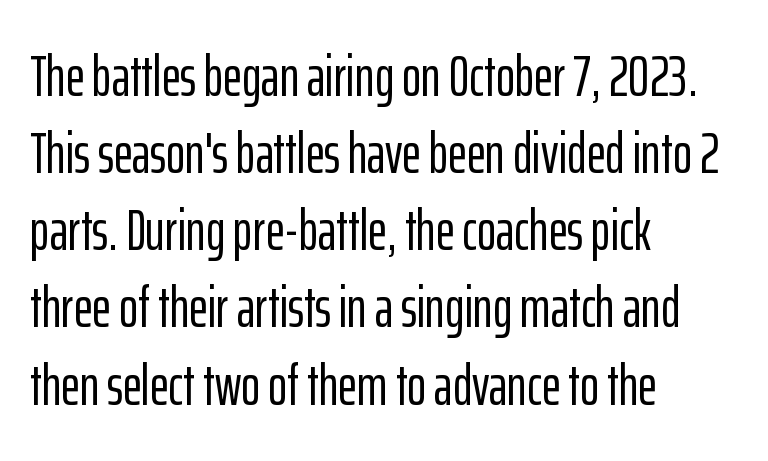
Q: Is the text italic (slanted)? A: No, it is upright.
Q: Is the typeface a serif or a sans-serif typeface? A: Sans-serif.
Q: Is the text underlined? A: No.
Q: How is the paragraph aligned? A: Left-aligned.
Q: Is the spacing between letters normal or unusually wide? A: Normal.
Q: Is the spacing between lines tight, normal or loose? A: Normal.
Q: Width (condensed, normal, or wide)? A: Condensed.
Q: Stroke contrast? A: Low.
Q: x-height? A: Medium.
Q: Monospaced? A: No.
